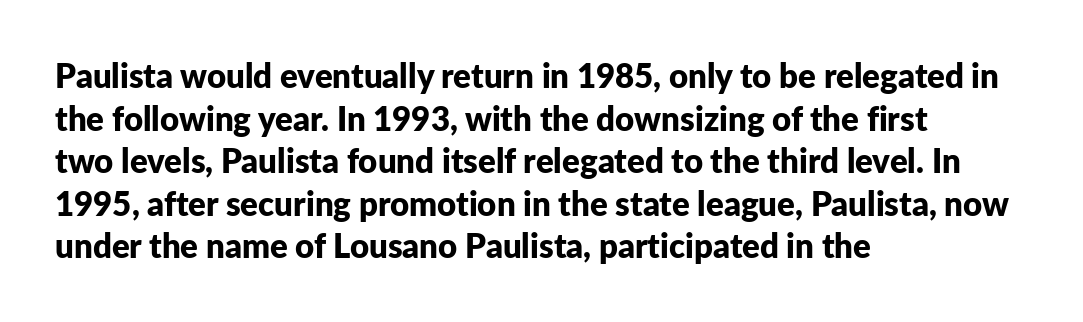
The image shows 33 px bold sans-serif type, upright; set left-aligned, normal line spacing (1.29x), normal letter spacing, not underlined; low stroke contrast and a medium x-height.
